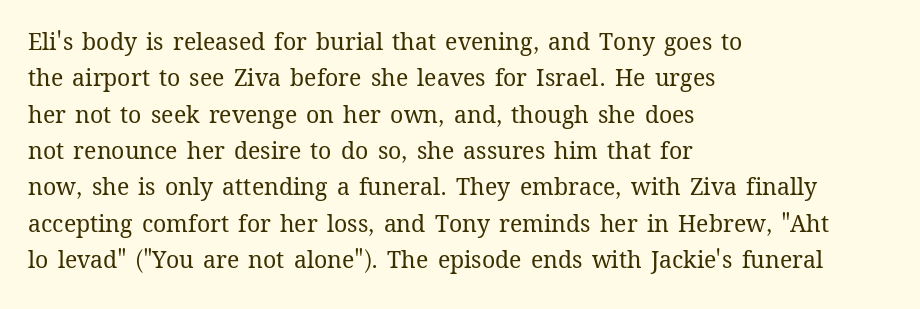
Q: Is the text bold? A: No.
Q: Is the text italic (slanted)? A: No, it is upright.
Q: Is the text underlined? A: No.
Q: How is the paragraph aligned? A: Left-aligned.
Q: Is the spacing between letters normal or unusually wide? A: Normal.
Q: Is the spacing between lines tight, normal or loose? A: Normal.
